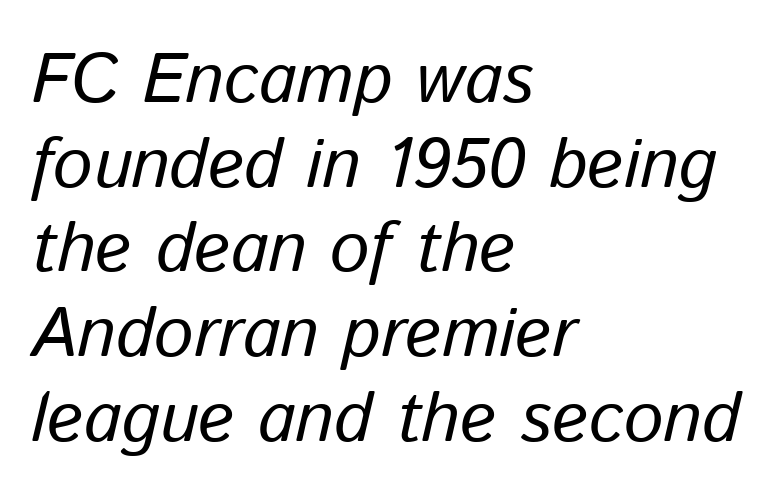
In CSS terms this would be text-align: left. The face used here has a pronounced slope to its letters. Looks like regular typesetting: each glyph gets only the width it needs. The zone under the glyphs is completely vacant.
